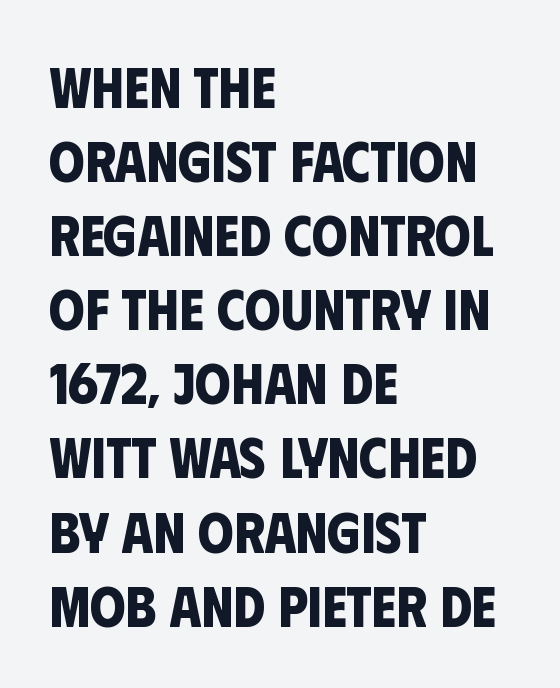
The image shows 57 px bold, condensed sans-serif type; set left-aligned, normal line spacing (1.3x), normal letter spacing, not underlined; low stroke contrast and a large x-height.
